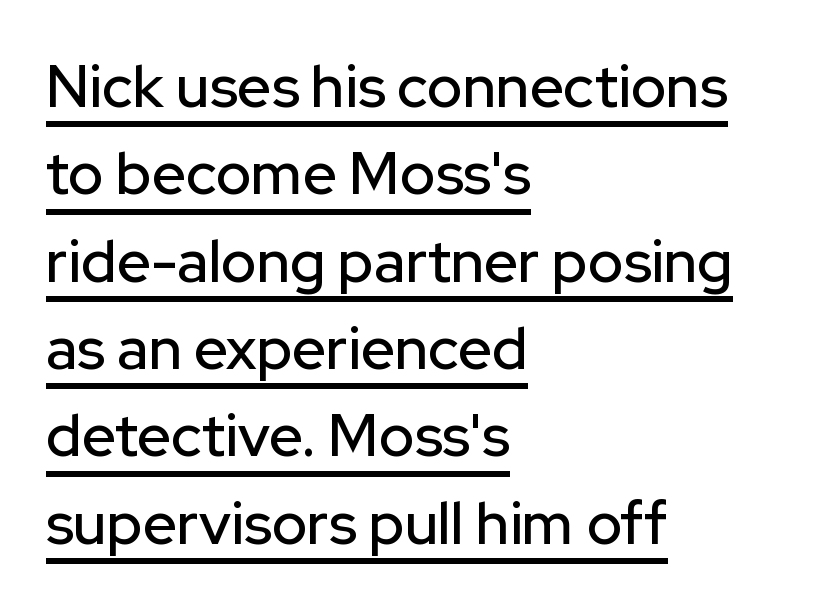
Q: Is the text italic (slanted)? A: No, it is upright.
Q: Is the typeface a serif or a sans-serif typeface? A: Sans-serif.
Q: Is the text underlined? A: Yes.
Q: How is the paragraph aligned? A: Left-aligned.
Q: Is the spacing between letters normal or unusually wide? A: Normal.
Q: Is the spacing between lines tight, normal or loose? A: Normal.
Q: Width (condensed, normal, or wide)? A: Normal.
Q: Stroke contrast? A: Low.
Q: x-height? A: Medium.
Q: Monospaced? A: No.
